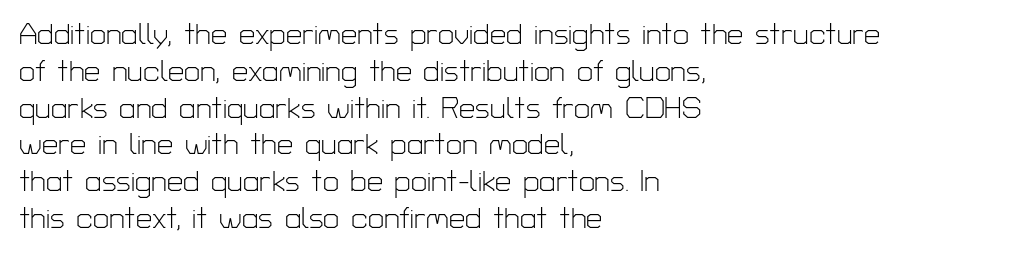
The image shows 29 px light sans-serif type, upright; set left-aligned, normal line spacing (1.27x), normal letter spacing, not underlined; low stroke contrast and a medium x-height.
